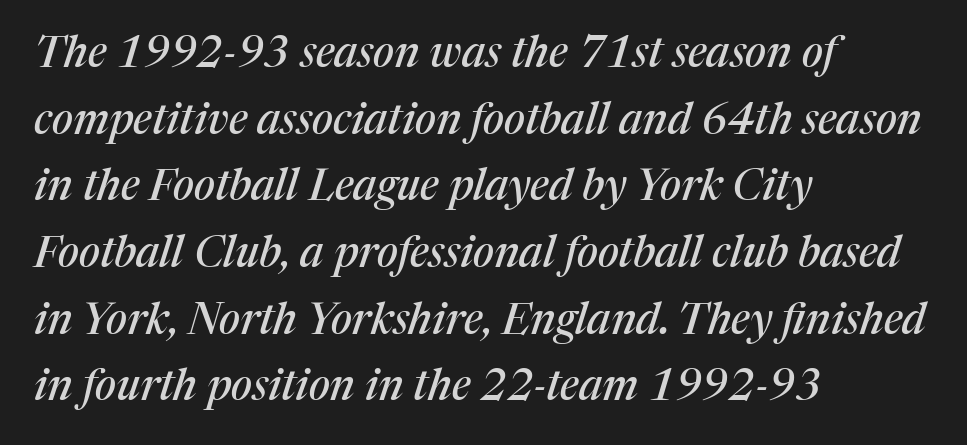
The image shows 43 px serif type, italic (leaning right); set left-aligned, normal line spacing (1.55x), normal letter spacing, not underlined; medium stroke contrast and a medium x-height.
